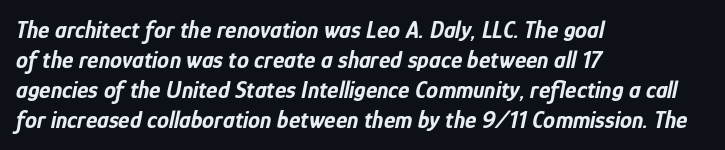
{"italic": "yes", "lean": "right", "slant_degrees": 12, "bold": "yes", "underline": "no", "align": "left", "line_spacing": "normal", "line_spacing_ratio": 1.25, "letter_spacing": "normal", "letter_spacing_em": 0.0, "glyph_px": 24}
